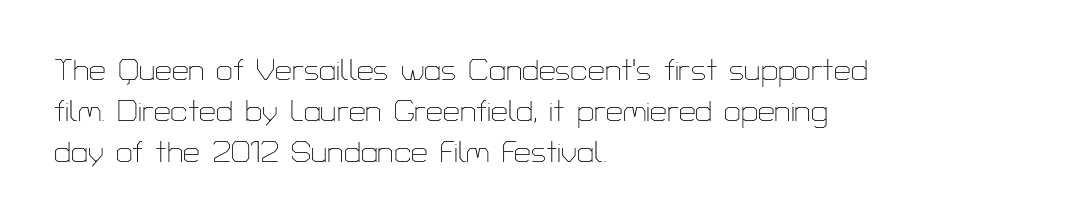
{"serif": "no", "italic": "no", "bold": "no", "weight": "thin", "width": "normal", "stroke_contrast": "low", "x_height": "medium", "monospaced": "no", "underline": "no", "align": "left", "line_spacing": "normal", "line_spacing_ratio": 1.36, "letter_spacing": "normal", "letter_spacing_em": 0.0, "glyph_px": 30}
